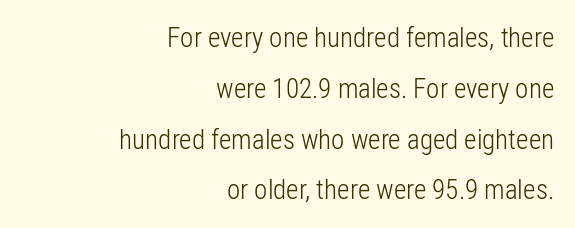
{"italic": "no", "bold": "no", "underline": "no", "align": "right", "line_spacing_ratio": 1.88, "letter_spacing": "normal", "letter_spacing_em": 0.0, "glyph_px": 27}
